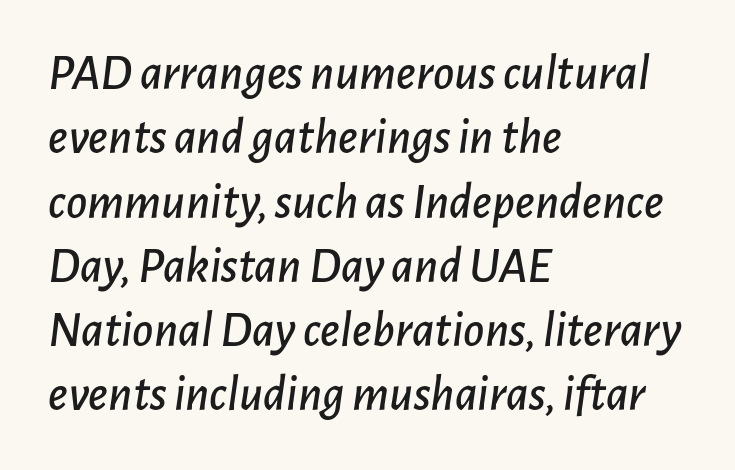
{"italic": "yes", "lean": "right", "slant_degrees": 7, "width": "normal", "stroke_contrast": "low", "x_height": "medium", "monospaced": "no", "underline": "no", "align": "left", "line_spacing": "normal", "line_spacing_ratio": 1.26, "letter_spacing": "normal", "letter_spacing_em": 0.0, "glyph_px": 51}
